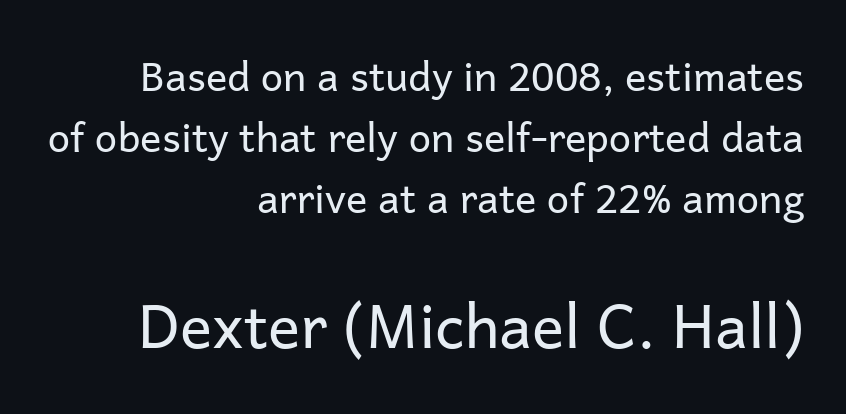
Quick note: not italic, upright. Vertically, the passage feels balanced, rows spaced as you'd expect. The text was rendered using a sans face with plain stroke endings. Notice how the passage keeps a crisp vertical edge on the right only.
